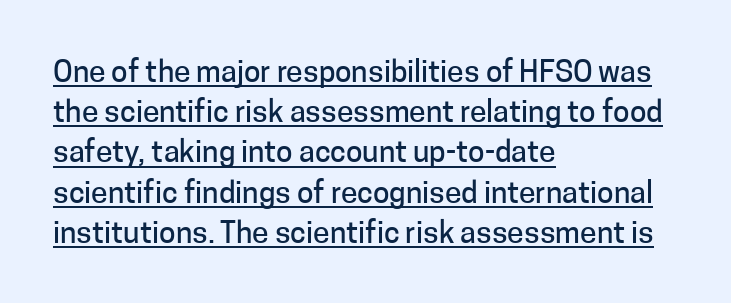
Q: Is the text italic (slanted)? A: No, it is upright.
Q: Is the typeface a serif or a sans-serif typeface? A: Sans-serif.
Q: Is the text underlined? A: Yes.
Q: How is the paragraph aligned? A: Left-aligned.
Q: Is the spacing between letters normal or unusually wide? A: Normal.
Q: Is the spacing between lines tight, normal or loose? A: Normal.
Q: Width (condensed, normal, or wide)? A: Normal.
Q: Stroke contrast? A: Low.
Q: x-height? A: Medium.
Q: Monospaced? A: No.
